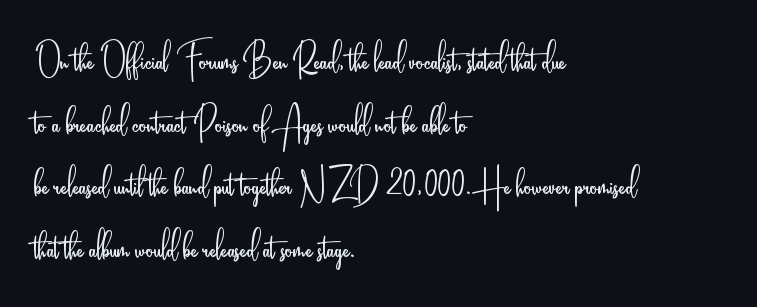
Successive baselines arrive at the customary interval. The glyphs are unaccompanied by any horizontal stroke below them. Nope, no serifs anywhere on these letters. Ink coverage per letter is moderate at most. Caption: multi-line text, flush left, ragged right.
